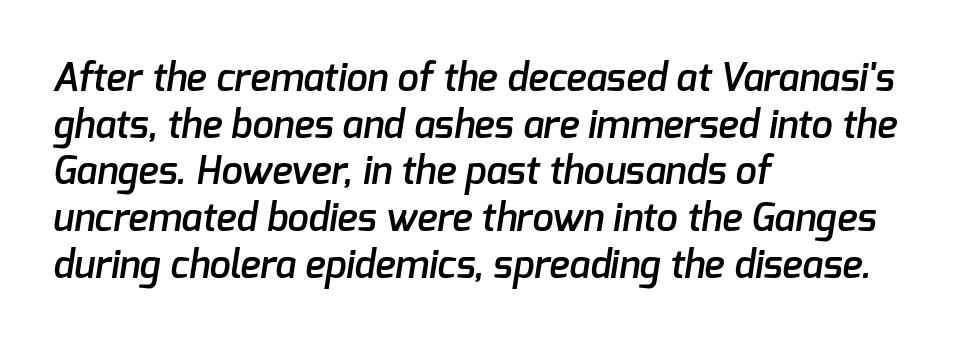
The image shows 38 px semibold sans-serif type; set left-aligned, line spacing 1.23x, normal letter spacing, not underlined; low stroke contrast and a medium x-height.
